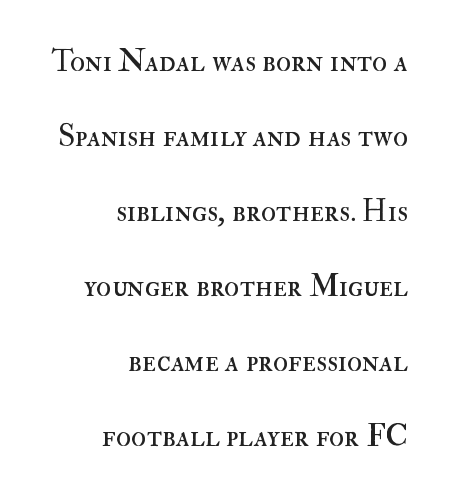
A typesetter would call this proportional, since set widths differ per character. Visually the block forms a straight wall on the right and a jagged coastline on the left. Is the letter spacing exaggerated? No — it looks like the ordinary default. A bare baseline throughout the passage. Heaviness? Minimal to ordinary, like unemphasized prose.
